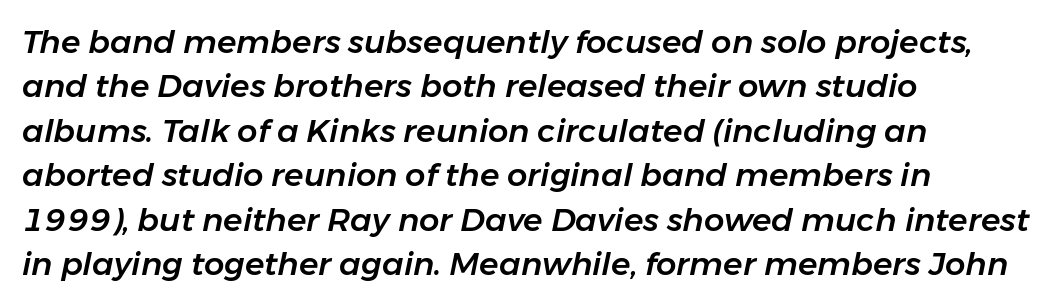
The image shows 32 px text type, italic (leaning right); set left-aligned, normal line spacing (1.39x), normal letter spacing, not underlined; low stroke contrast and a medium x-height.
